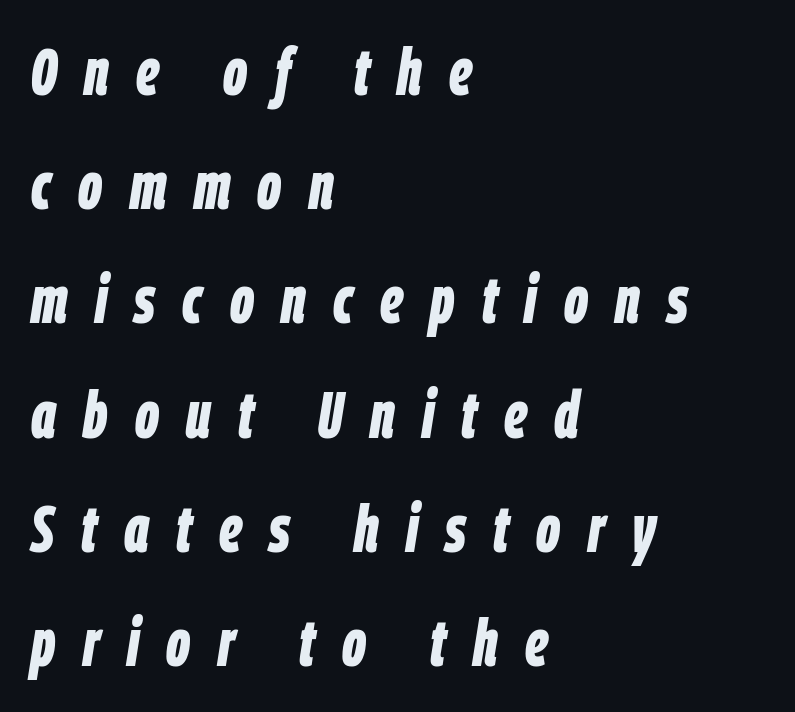
{"italic": "yes", "lean": "right", "slant_degrees": 9, "bold": "yes", "weight": "bold", "width": "condensed", "stroke_contrast": "low", "x_height": "large", "monospaced": "no", "underline": "no", "align": "left", "line_spacing_ratio": 1.73, "letter_spacing": "wide", "letter_spacing_em": 0.41, "glyph_px": 66}
